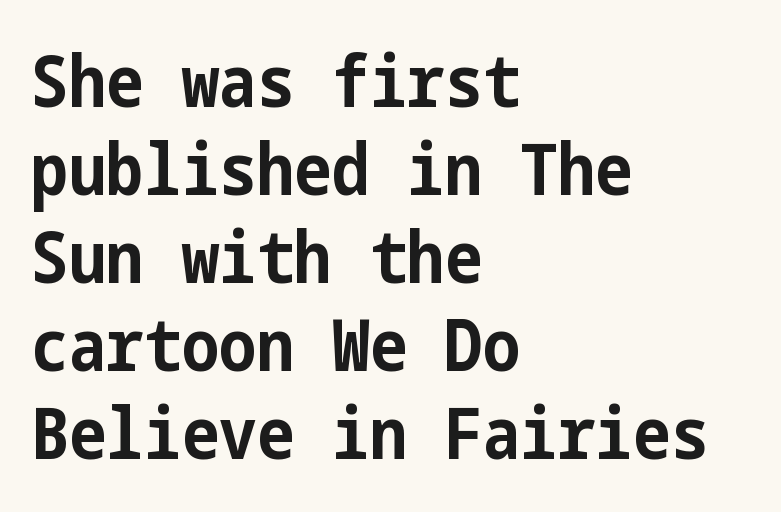
Q: Is the text bold? A: Yes.
Q: Is the text italic (slanted)? A: No, it is upright.
Q: Is the typeface a serif or a sans-serif typeface? A: Sans-serif.
Q: Is the text underlined? A: No.
Q: How is the paragraph aligned? A: Left-aligned.
Q: Is the spacing between letters normal or unusually wide? A: Normal.
Q: Width (condensed, normal, or wide)? A: Condensed.
Q: Stroke contrast? A: Low.
Q: x-height? A: Medium.
